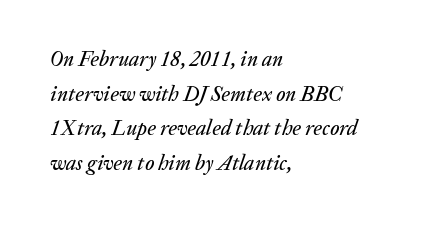
{"italic": "yes", "lean": "right", "slant_degrees": 20, "underline": "no", "align": "left", "line_spacing": "normal", "line_spacing_ratio": 1.65, "letter_spacing": "normal", "letter_spacing_em": 0.0, "glyph_px": 21}
